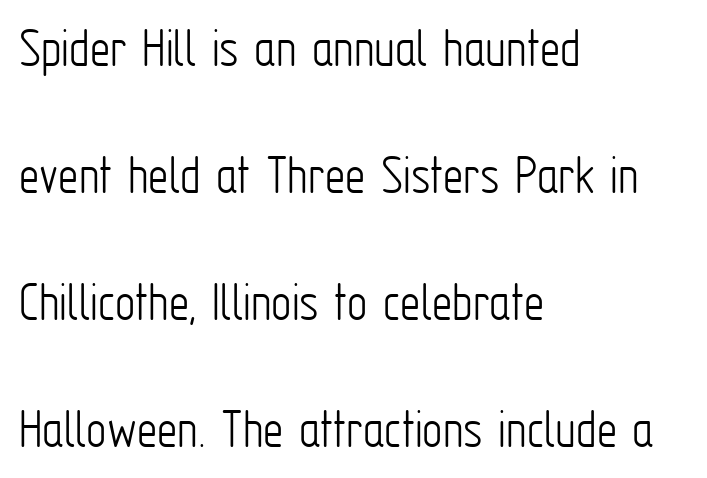
Standard letterfit; no display-style spreading of the glyphs. Does the leading feel generous? Absolutely, it's lavish. No feet cap the strokes, marking this as sans-serif type. Heaviness? Minimal to ordinary, like unemphasized prose.
